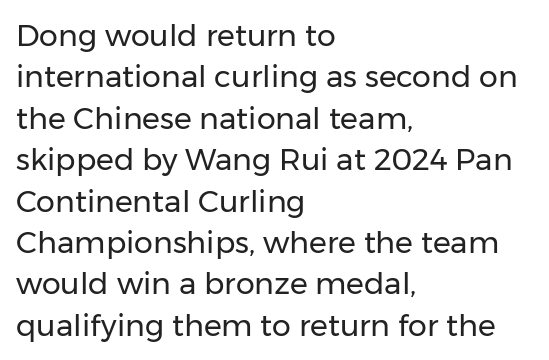
The image shows 30 px regular-weight sans-serif type, upright; set left-aligned, normal line spacing (1.38x), normal letter spacing, not underlined; low stroke contrast and a medium x-height.
